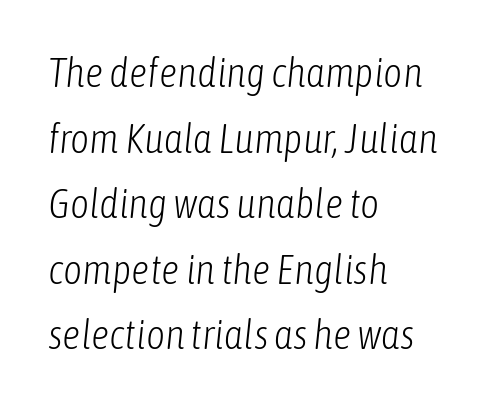
Q: Is the text bold? A: No.
Q: Is the text italic (slanted)? A: Yes, it leans right by about 6 degrees.
Q: Is the text underlined? A: No.
Q: How is the paragraph aligned? A: Left-aligned.
Q: Is the spacing between letters normal or unusually wide? A: Normal.
Q: Is the spacing between lines tight, normal or loose? A: Normal.
Q: Width (condensed, normal, or wide)? A: Condensed.
Q: Stroke contrast? A: Low.
Q: x-height? A: Medium.
Q: Monospaced? A: No.
